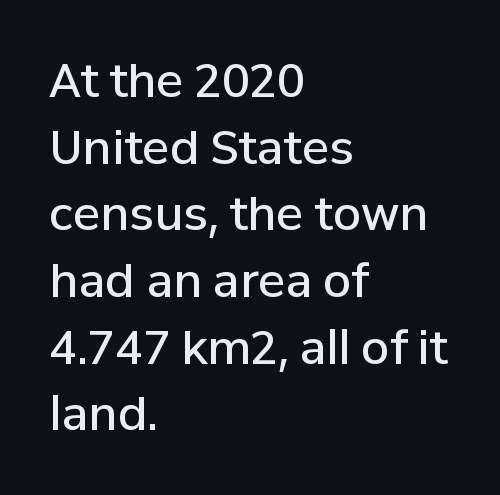
Looks like regular typesetting: each glyph gets only the width it needs. These lines keep a tight, regular rhythm from letter to letter. What's the leading like? Ordinary, nothing unusual. The compositor pushed each line to the left boundary.
